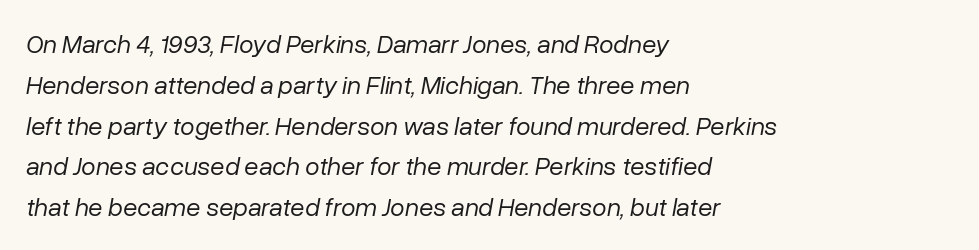
Evenly set lines give the paragraph a standard silhouette. Only glyphs here, with clear space below each row. How are the letters spaced? Ordinarily, with no added tracking. Weight class: somewhere from thin through regular. The typography opts for an oblique posture over an upright one. Where is the straight margin? On the left.
